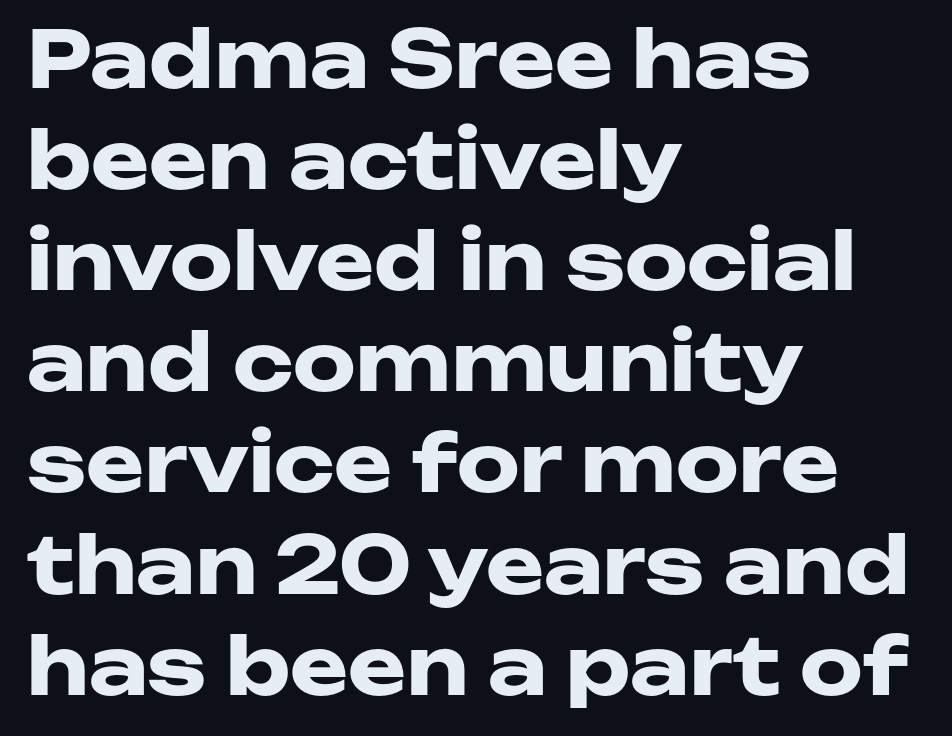
Q: Is the text bold? A: Yes.
Q: Is the text italic (slanted)? A: No, it is upright.
Q: Is the typeface a serif or a sans-serif typeface? A: Sans-serif.
Q: Is the text underlined? A: No.
Q: How is the paragraph aligned? A: Left-aligned.
Q: Is the spacing between letters normal or unusually wide? A: Normal.
Q: Is the spacing between lines tight, normal or loose? A: Normal.
Q: Width (condensed, normal, or wide)? A: Wide.
Q: Stroke contrast? A: Low.
Q: x-height? A: Medium.
Q: Monospaced? A: No.
